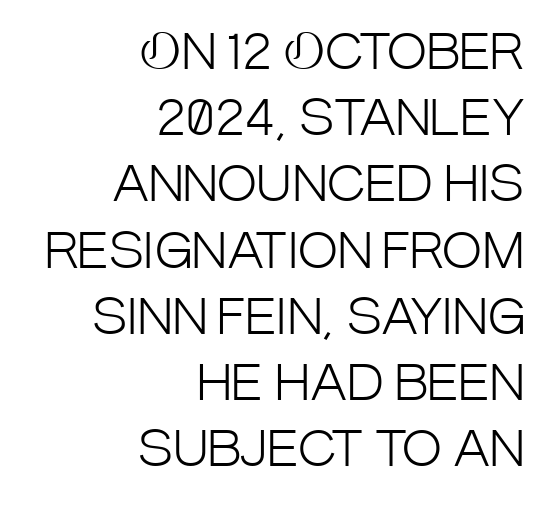
Q: Is the text bold? A: No.
Q: Is the text italic (slanted)? A: No, it is upright.
Q: Is the typeface a serif or a sans-serif typeface? A: Sans-serif.
Q: Is the text underlined? A: No.
Q: How is the paragraph aligned? A: Right-aligned.
Q: Is the spacing between letters normal or unusually wide? A: Normal.
Q: Is the spacing between lines tight, normal or loose? A: Normal.
Q: Width (condensed, normal, or wide)? A: Condensed.
Q: Stroke contrast? A: Low.
Q: x-height? A: Large.
Q: Monospaced? A: No.
